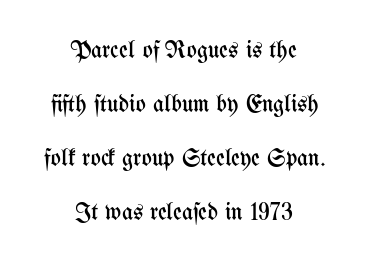
The image shows 24 px text type, upright; set centered, loose line spacing (2.25x), normal letter spacing, not underlined.
